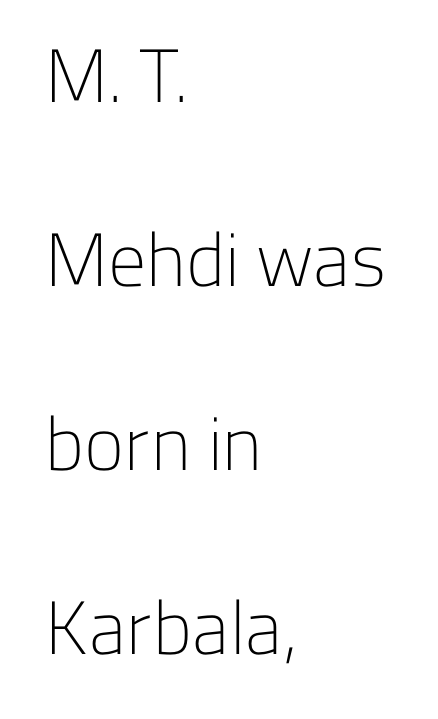
Q: Is the text bold? A: No.
Q: Is the text italic (slanted)? A: No, it is upright.
Q: Is the typeface a serif or a sans-serif typeface? A: Sans-serif.
Q: Is the text underlined? A: No.
Q: How is the paragraph aligned? A: Left-aligned.
Q: Is the spacing between letters normal or unusually wide? A: Normal.
Q: Is the spacing between lines tight, normal or loose? A: Loose.
Q: Width (condensed, normal, or wide)? A: Normal.
Q: Stroke contrast? A: Low.
Q: x-height? A: Medium.
Q: Monospaced? A: No.
